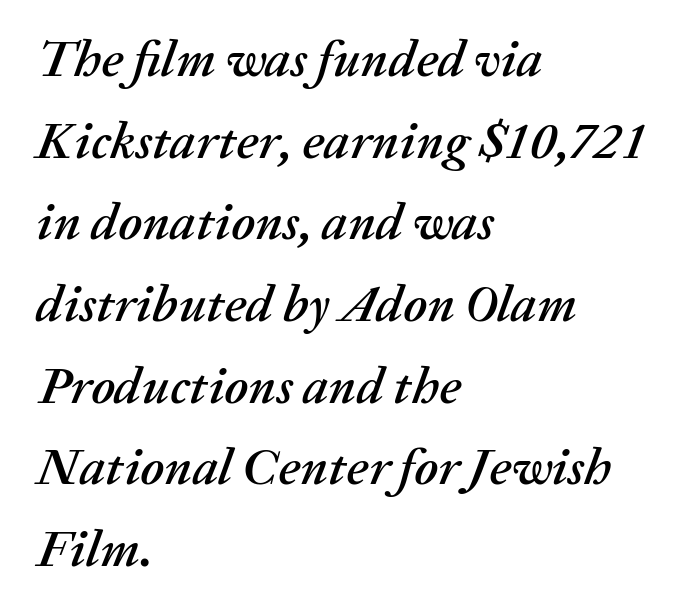
{"italic": "yes", "lean": "right", "slant_degrees": 20, "width": "normal", "stroke_contrast": "medium", "x_height": "medium", "monospaced": "no", "underline": "no", "align": "left", "line_spacing": "normal", "line_spacing_ratio": 1.57, "letter_spacing": "normal", "letter_spacing_em": 0.0, "glyph_px": 52}
